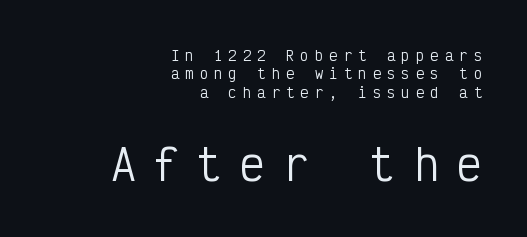
Q: Is the text bold? A: No.
Q: Is the text italic (slanted)? A: No, it is upright.
Q: Is the typeface a serif or a sans-serif typeface? A: Sans-serif.
Q: Is the text underlined? A: No.
Q: How is the paragraph aligned? A: Right-aligned.
Q: Is the spacing between letters normal or unusually wide? A: Unusually wide.
Q: Is the spacing between lines tight, normal or loose? A: Normal.
Q: Which block of text is set in a larger size, the first (top) or the second (bottom)? A: The second (bottom) one.
Q: Width (condensed, normal, or wide)? A: Condensed.
Q: Stroke contrast? A: Low.
Q: x-height? A: Medium.
Q: Monospaced? A: Yes.
